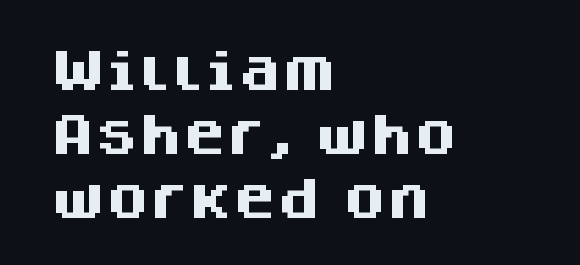
{"serif": "no", "italic": "no", "bold": "yes", "weight": "heavy", "width": "normal", "stroke_contrast": "medium", "x_height": "large", "monospaced": "no", "underline": "no", "align": "left", "line_spacing": "normal", "line_spacing_ratio": 1.46, "letter_spacing": "normal", "letter_spacing_em": 0.0, "glyph_px": 44}
